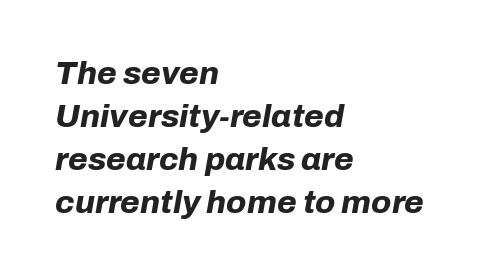
Q: Is the text bold? A: Yes.
Q: Is the text italic (slanted)? A: Yes, it leans right by about 10 degrees.
Q: Is the text underlined? A: No.
Q: How is the paragraph aligned? A: Left-aligned.
Q: Is the spacing between letters normal or unusually wide? A: Normal.
Q: Is the spacing between lines tight, normal or loose? A: Normal.
Q: Width (condensed, normal, or wide)? A: Normal.
Q: Stroke contrast? A: Low.
Q: x-height? A: Medium.
Q: Monospaced? A: No.
